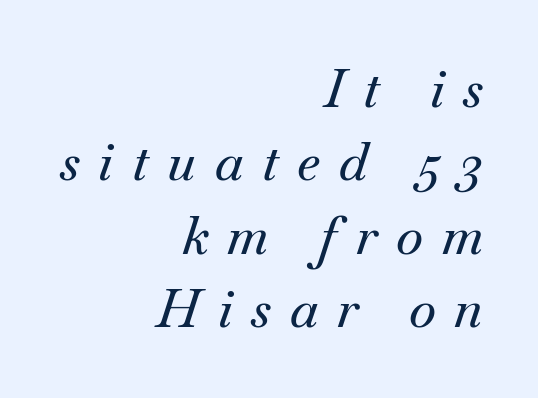
Q: Is the text italic (slanted)? A: Yes, it leans right by about 18 degrees.
Q: Is the typeface a serif or a sans-serif typeface? A: Serif.
Q: Is the text underlined? A: No.
Q: How is the paragraph aligned? A: Right-aligned.
Q: Is the spacing between letters normal or unusually wide? A: Unusually wide.
Q: Is the spacing between lines tight, normal or loose? A: Normal.
Q: Width (condensed, normal, or wide)? A: Normal.
Q: Stroke contrast? A: Medium.
Q: x-height? A: Small.
Q: Monospaced? A: No.
